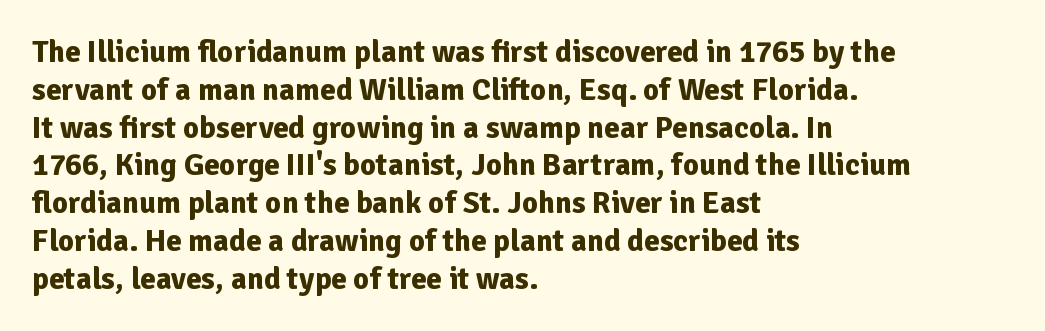
The passage shown has conventional tracking throughout. Note: no serifs on the glyphs. Every row of glyphs begins at an identical x-position on the left. Each row of text sits above clean, open space.
